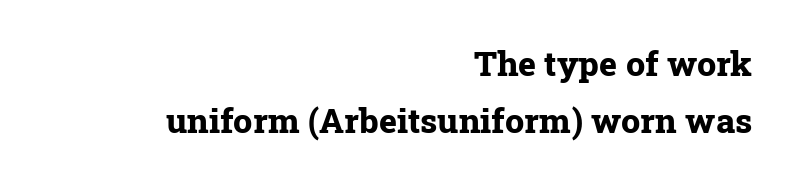
The rendering keeps characters at their native spacing. This is serif lettering, the kind often seen in printed books. Ordinary non-slanted type is in use. Typesetter's note: full bold, strokes at maximum text heaviness.
